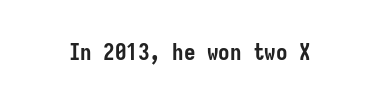
Notice how thick the strokes are: this is what a full bold looks like. In terms of letterspacing, this is plain default setting. The specimen omits any rule beneath the text block's lines. The lettering stays uniformly vertical, giving the passage a roman look.
